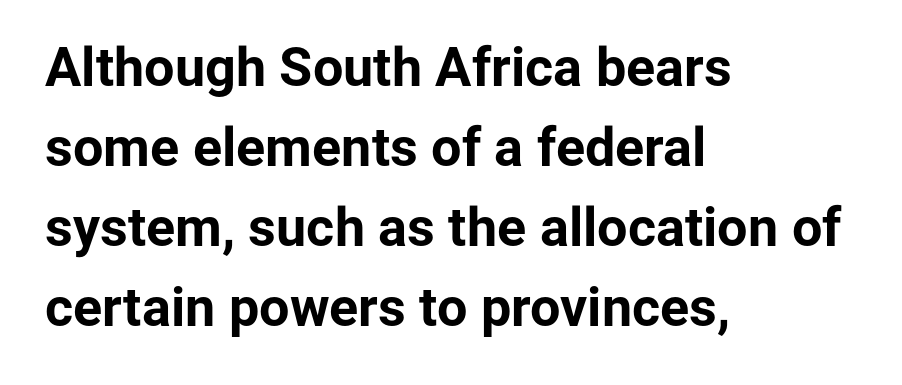
Q: Is the text bold? A: Yes.
Q: Is the text italic (slanted)? A: No, it is upright.
Q: Is the typeface a serif or a sans-serif typeface? A: Sans-serif.
Q: Is the text underlined? A: No.
Q: How is the paragraph aligned? A: Left-aligned.
Q: Is the spacing between letters normal or unusually wide? A: Normal.
Q: Is the spacing between lines tight, normal or loose? A: Normal.
Q: Width (condensed, normal, or wide)? A: Normal.
Q: Stroke contrast? A: Low.
Q: x-height? A: Medium.
Q: Monospaced? A: No.
